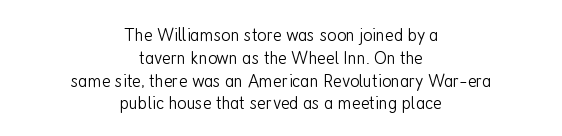
The image shows 20 px text type, upright; set centered, tight line spacing (1.14x), normal letter spacing, not underlined.
